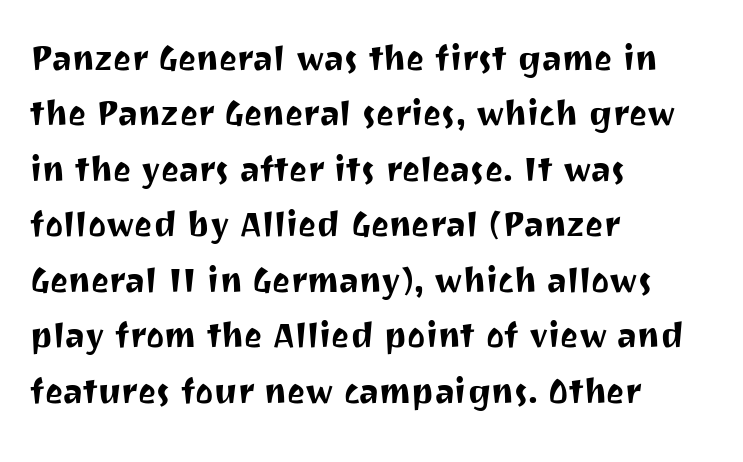
The image shows 43 px sans-serif type, upright; set left-aligned, normal line spacing (1.29x), normal letter spacing, not underlined; medium stroke contrast and a medium x-height.
